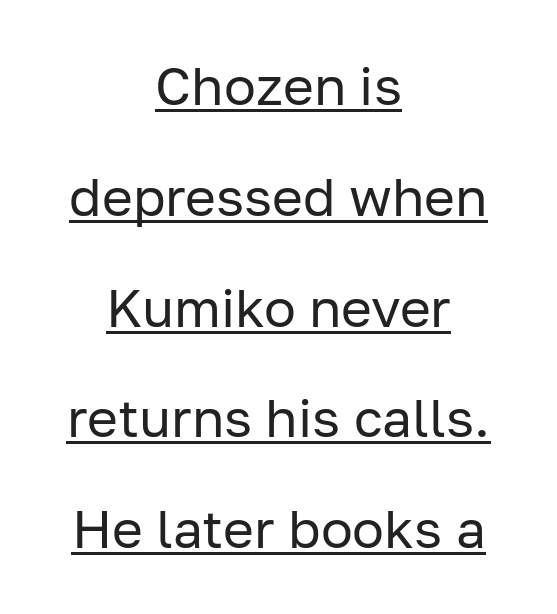
The image shows 53 px regular-weight sans-serif type, upright; set centered, loose line spacing (2.09x), normal letter spacing, underlined; low stroke contrast and a medium x-height.
